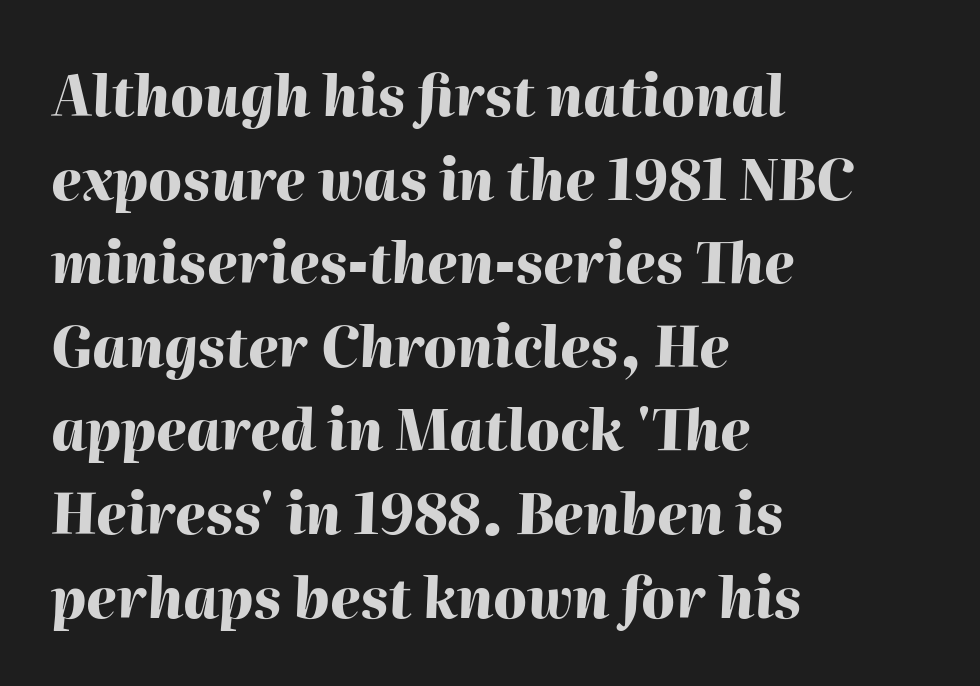
Tracking here is standard; glyphs follow each other at the usual distance. Do the characters align in a grid? No, the font is proportional. Chunky letters — that's bold for sure. Each new line begins a customary step beneath the previous one. You can tell it's italic because the verticals aren't actually vertical. Every row of glyphs begins at an identical x-position on the left.
